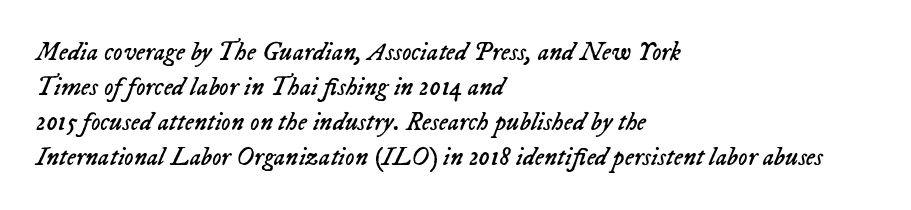
Compared with typical body copy, the letter spacing here is the same. Words float on clear page, feet unadorned. Stem width sits at or under what a default text font uses. These lines are set flush left with a ragged right edge. Italic: yes, the glyphs are oblique.
